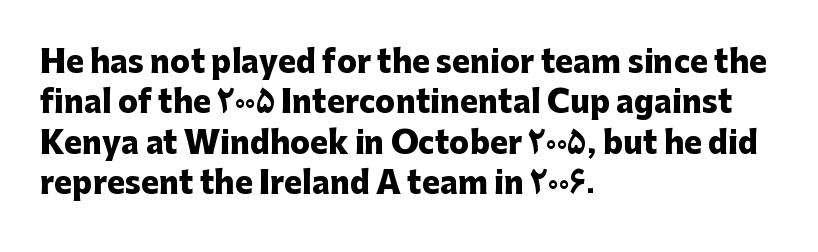
Note: no serifs on the glyphs. Visually the block forms a straight wall on the left and a jagged coastline on the right. Do the characters align in a grid? No, the font is proportional. The strokes are fattened all the way to bold. One glance says typical: line gaps are just what's usual. Rendered with straight, roman letterforms.
